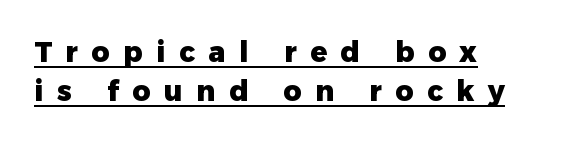
No italicization has been applied; the sample stays upright. Emphasis is given by a line drawn under the lettering. Serif or sans? Sans — the stroke terminals are bare. Does the weight exceed regular? Yes, all the way to bold. A typesetter would call this leading conventional body-copy spacing. Every row of glyphs begins at an identical x-position on the left.
